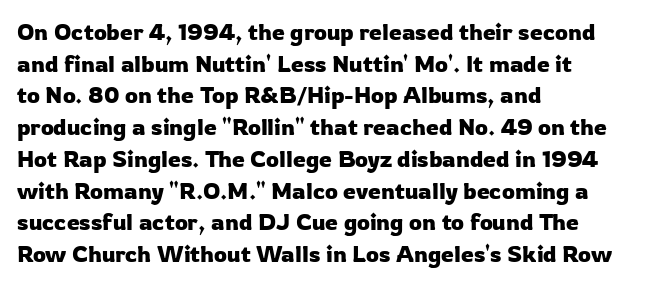
The image shows 23 px text type, upright; set left-aligned, normal line spacing (1.38x), normal letter spacing, not underlined.
